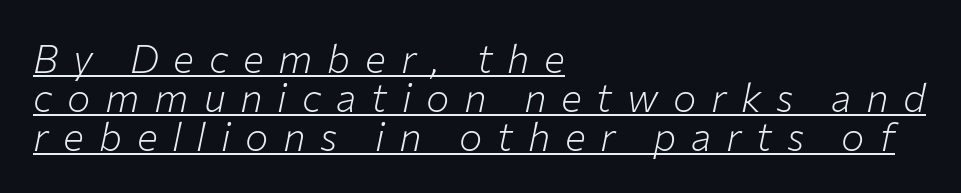
{"italic": "yes", "lean": "right", "slant_degrees": 12, "bold": "no", "weight": "light", "width": "normal", "stroke_contrast": "low", "x_height": "medium", "monospaced": "no", "underline": "yes", "align": "left", "line_spacing": "tight", "line_spacing_ratio": 1.0, "letter_spacing": "wide", "letter_spacing_em": 0.38, "glyph_px": 39}
